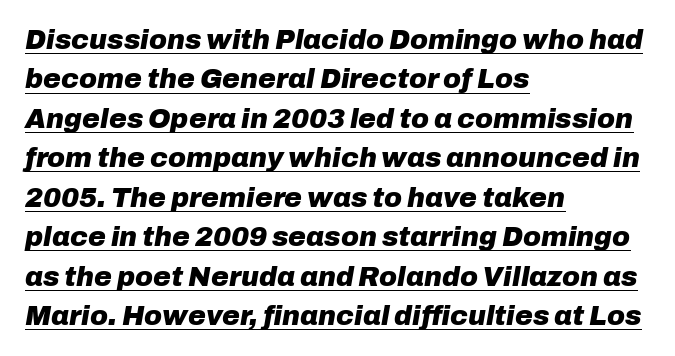
Caption: lettering with a line underneath. The face used here is rendered with its standard letterfit. Baseline-to-baseline distance is the conventional proportion of letter height. Left-aligned paragraph, ragged on the right. The rendering uses a bold face; every stroke is thick and dark.
